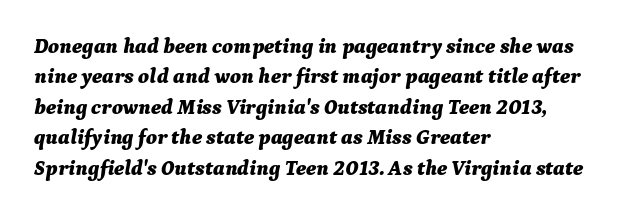
The image shows 21 px bold type, italic (leaning right); set left-aligned, normal line spacing (1.45x), normal letter spacing, not underlined.
